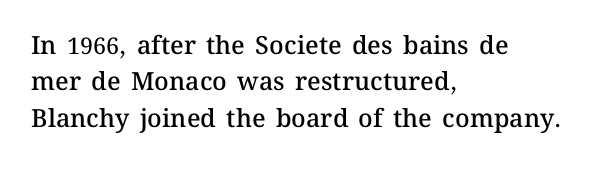
A somewhat darkened texture: the type is semibold rather than bold. If you drew a ruler down the left edge, every line would touch it. The zone under the glyphs is completely vacant. Ascenders rise straight up at ninety degrees. Caption: standard tracking, unaltered. Each new line begins a customary step beneath the previous one.
